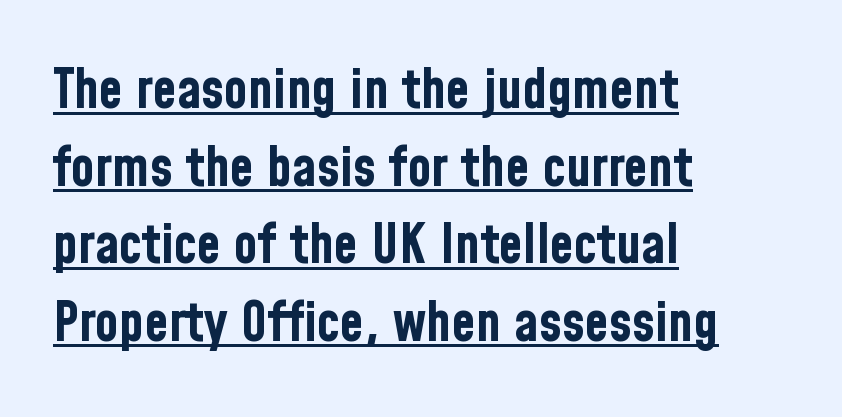
{"serif": "no", "italic": "no", "bold": "yes", "weight": "bold", "width": "condensed", "stroke_contrast": "low", "x_height": "medium", "monospaced": "no", "underline": "yes", "align": "left", "line_spacing": "normal", "line_spacing_ratio": 1.41, "letter_spacing": "normal", "letter_spacing_em": 0.0, "glyph_px": 55}
